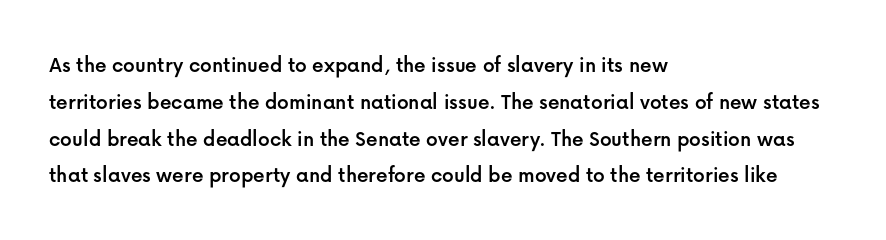
The image shows 23 px text type, upright; set left-aligned, normal line spacing (1.6x), normal letter spacing, not underlined.
